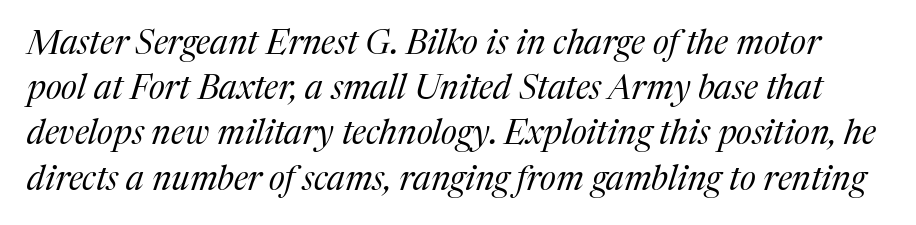
Decoration check: the copy has no underline. Here the glyphs are tracked normally, forming tight word shapes. In terms of leading, this rendering sits right in the middle. Stems and bowls with no extra thickness — not bold. Is this a sans? No — the strokes have serifs.
